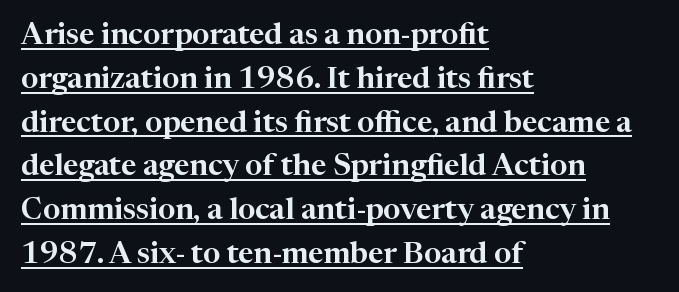
This rendering uses left alignment, leaving the right contour irregular. Posture: straight, roman, zero tilt. Has an underline been added? It has. What's the leading like? Ordinary, nothing unusual.
